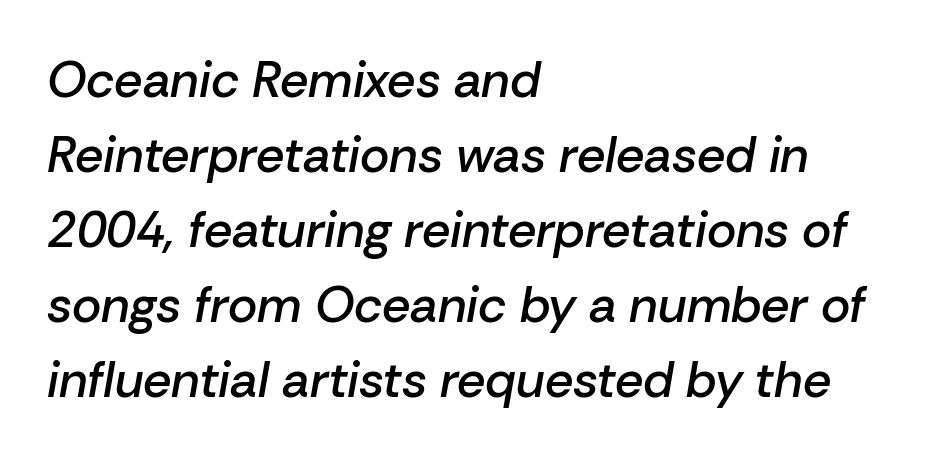
Q: Is the text bold? A: Semi-bold.
Q: Is the text italic (slanted)? A: Yes, it leans right by about 10 degrees.
Q: Is the text underlined? A: No.
Q: How is the paragraph aligned? A: Left-aligned.
Q: Is the spacing between letters normal or unusually wide? A: Normal.
Q: Is the spacing between lines tight, normal or loose? A: Normal.
Q: Width (condensed, normal, or wide)? A: Normal.
Q: Stroke contrast? A: Low.
Q: x-height? A: Medium.
Q: Monospaced? A: No.
